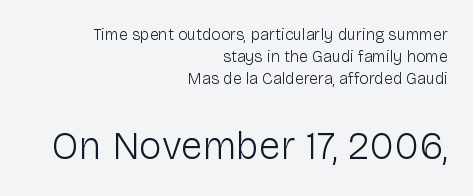
The image shows 39 px light sans-serif type, upright; set right-aligned, normal line spacing (1.38x), normal letter spacing, not underlined; the second (bottom) block is 2.44x larger; low stroke contrast and a medium x-height.
